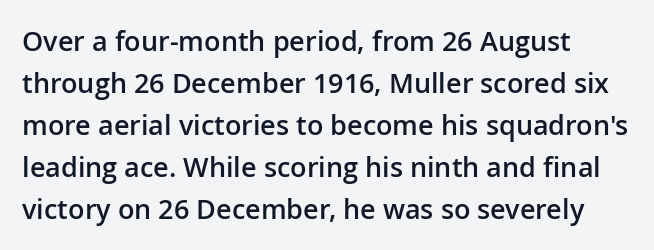
Q: Is the text bold? A: Semi-bold.
Q: Is the text italic (slanted)? A: No, it is upright.
Q: Is the text underlined? A: No.
Q: How is the paragraph aligned? A: Left-aligned.
Q: Is the spacing between letters normal or unusually wide? A: Normal.
Q: Is the spacing between lines tight, normal or loose? A: Normal.
